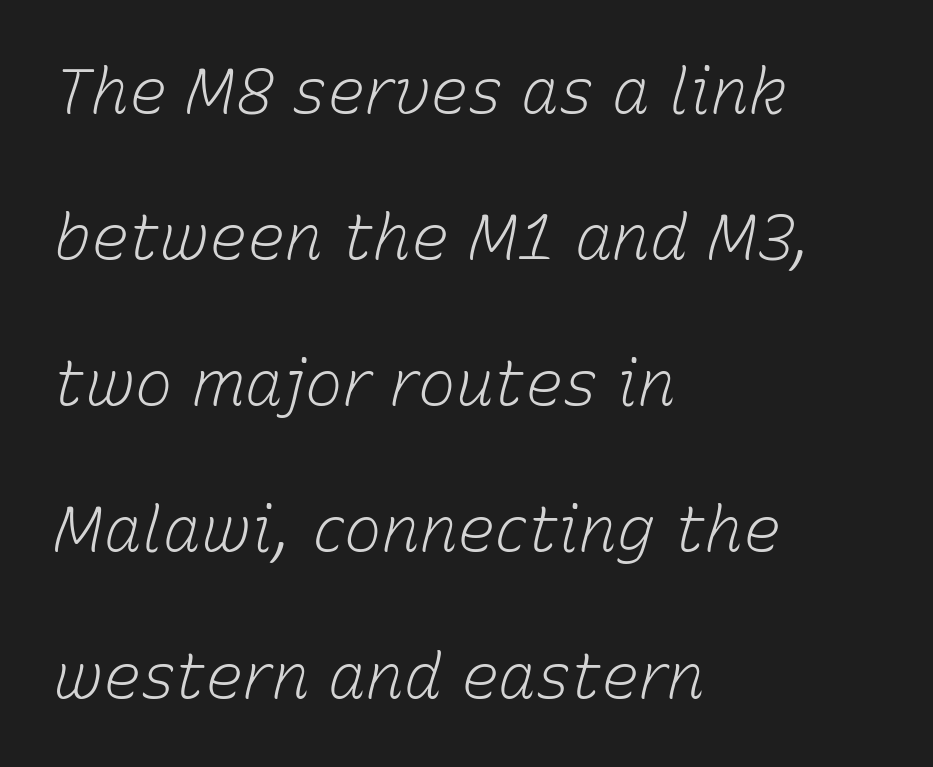
{"italic": "yes", "lean": "right", "slant_degrees": 15, "bold": "no", "weight": "light", "width": "normal", "stroke_contrast": "low", "x_height": "medium", "monospaced": "no", "underline": "no", "align": "left", "line_spacing": "loose", "line_spacing_ratio": 2.32, "letter_spacing": "normal", "letter_spacing_em": 0.0, "glyph_px": 63}
